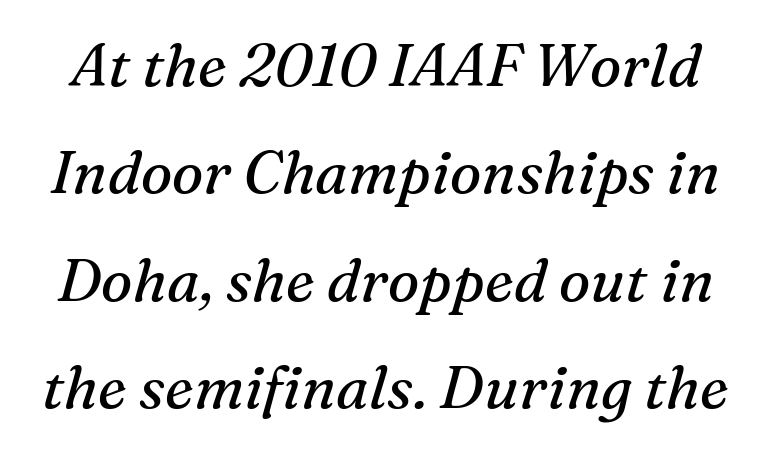
Stems and bowls with no extra thickness — not bold. Varying glyph widths throughout — classic text-font behaviour. Any mark beneath the type? The region is blank. The text was rendered using a seriffed face with decorative stroke endings. The rendering applies a slant to the glyphs. Here the glyphs are tracked normally, forming tight word shapes.
